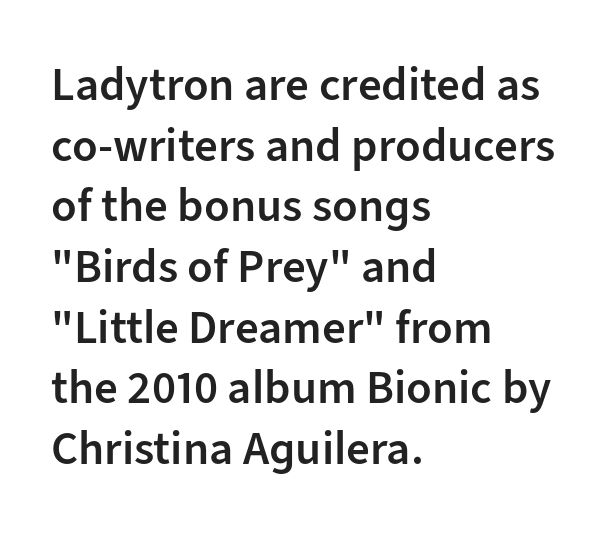
Q: Is the text bold? A: Semi-bold.
Q: Is the text italic (slanted)? A: No, it is upright.
Q: Is the typeface a serif or a sans-serif typeface? A: Sans-serif.
Q: Is the text underlined? A: No.
Q: How is the paragraph aligned? A: Left-aligned.
Q: Is the spacing between letters normal or unusually wide? A: Normal.
Q: Is the spacing between lines tight, normal or loose? A: Normal.
Q: Width (condensed, normal, or wide)? A: Normal.
Q: Stroke contrast? A: Low.
Q: x-height? A: Medium.
Q: Monospaced? A: No.
